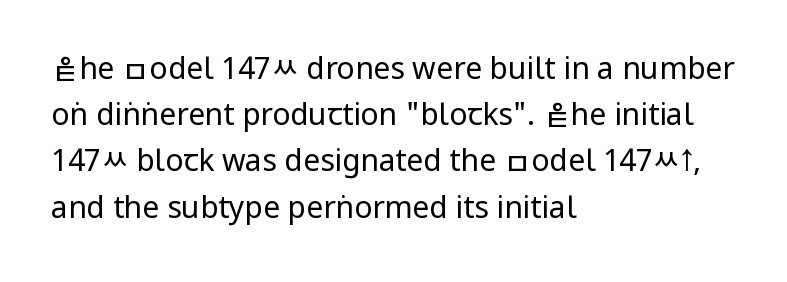
Q: Is the text bold? A: No.
Q: Is the text italic (slanted)? A: No, it is upright.
Q: Is the typeface a serif or a sans-serif typeface? A: Sans-serif.
Q: Is the text underlined? A: No.
Q: How is the paragraph aligned? A: Left-aligned.
Q: Is the spacing between letters normal or unusually wide? A: Normal.
Q: Is the spacing between lines tight, normal or loose? A: Normal.
Q: Width (condensed, normal, or wide)? A: Condensed.
Q: Stroke contrast? A: Low.
